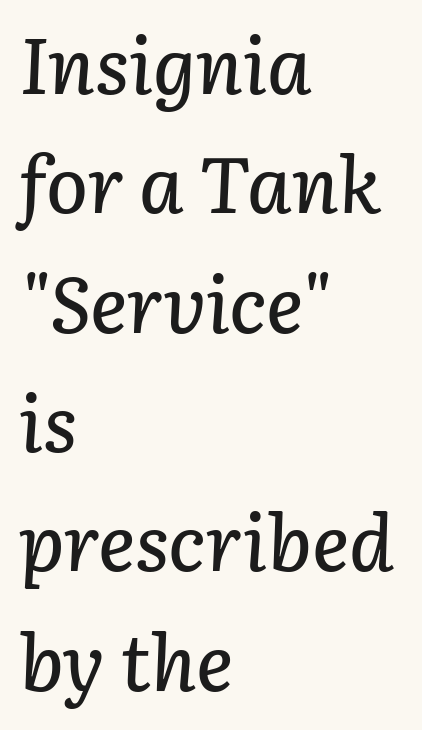
{"italic": "yes", "lean": "right", "slant_degrees": 3, "width": "normal", "stroke_contrast": "low", "x_height": "medium", "monospaced": "no", "underline": "no", "align": "left", "line_spacing": "normal", "line_spacing_ratio": 1.53, "letter_spacing": "normal", "letter_spacing_em": 0.0, "glyph_px": 78}
